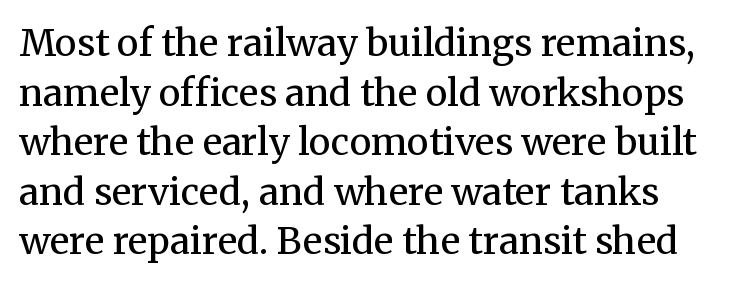
The image shows 37 px regular-weight serif type, upright; set normal line spacing (1.34x), normal letter spacing, not underlined; medium stroke contrast and a medium x-height.
